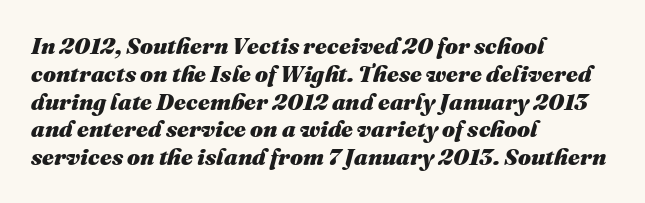
Anything drawn beneath the words? Only blank space. What stands out about the letter spacing? Nothing — it is the standard amount. There's an unmistakable incline to the writing here. This rendering uses left alignment, leaving the right contour irregular. Is the type bold? Yes — the strokes are clearly thick and heavy.
